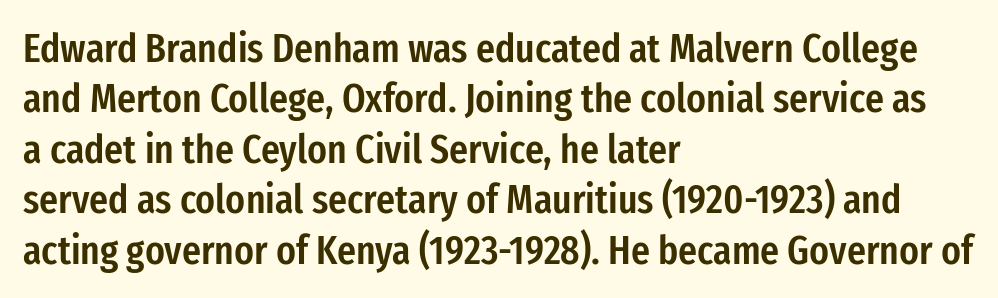
The image shows 41 px semibold, condensed sans-serif type, upright; set left-aligned, line spacing 1.23x, normal letter spacing, not underlined; low stroke contrast and a medium x-height.
